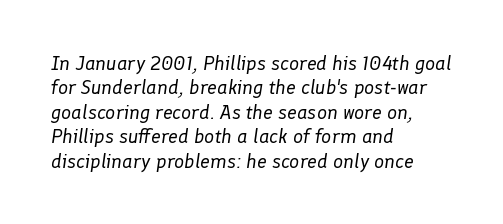
Q: Is the text bold? A: No.
Q: Is the text italic (slanted)? A: Yes, it leans right by about 8 degrees.
Q: Is the text underlined? A: No.
Q: How is the paragraph aligned? A: Left-aligned.
Q: Is the spacing between letters normal or unusually wide? A: Normal.
